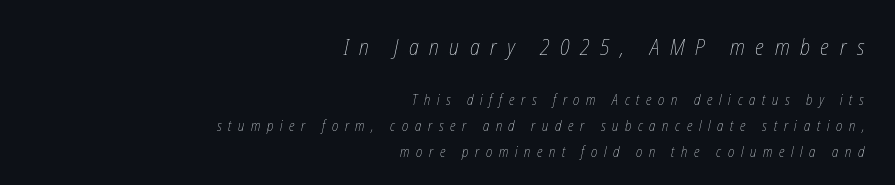
{"bold": "no", "underline": "no", "align": "right", "line_spacing_ratio": 1.87, "letter_spacing": "wide", "letter_spacing_em": 0.48, "larger_block": "first", "size_ratio": 1.57, "glyph_px": 22}
